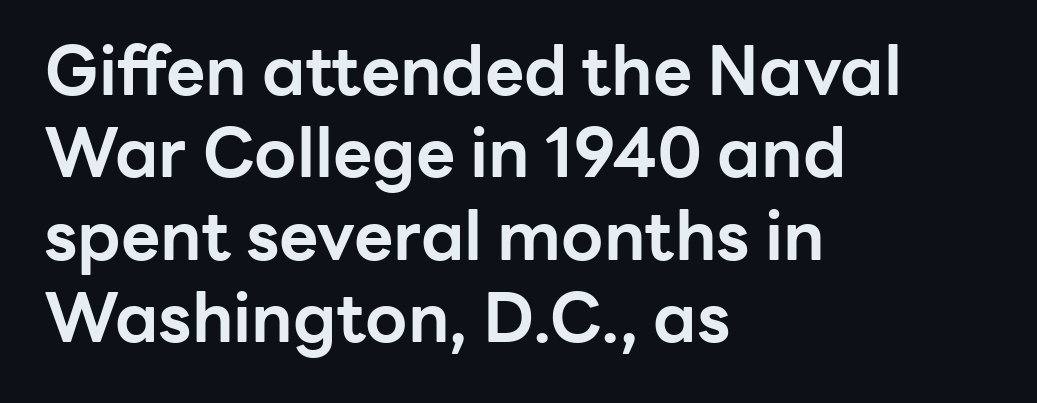
Q: Is the text bold? A: Yes.
Q: Is the text italic (slanted)? A: No, it is upright.
Q: Is the typeface a serif or a sans-serif typeface? A: Sans-serif.
Q: Is the text underlined? A: No.
Q: How is the paragraph aligned? A: Left-aligned.
Q: Is the spacing between letters normal or unusually wide? A: Normal.
Q: Width (condensed, normal, or wide)? A: Normal.
Q: Stroke contrast? A: Low.
Q: x-height? A: Medium.
Q: Monospaced? A: No.
